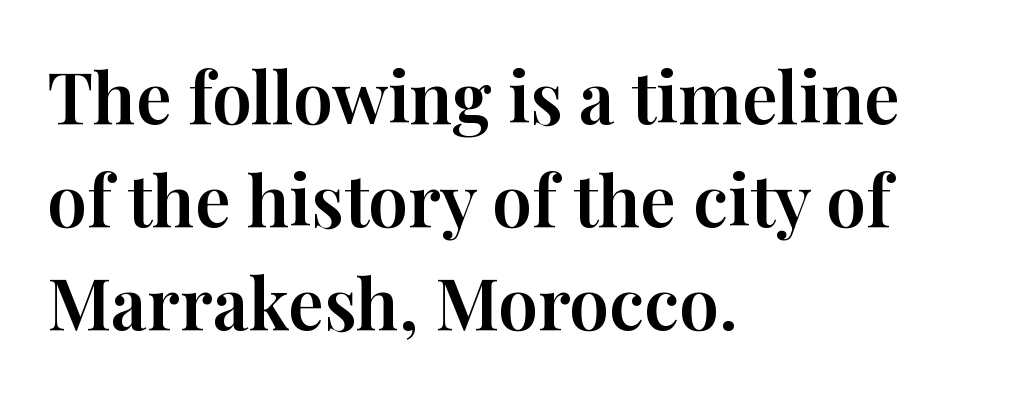
The image shows 71 px serif type, upright; set left-aligned, normal line spacing (1.45x), normal letter spacing, not underlined; high stroke contrast and a medium x-height.
